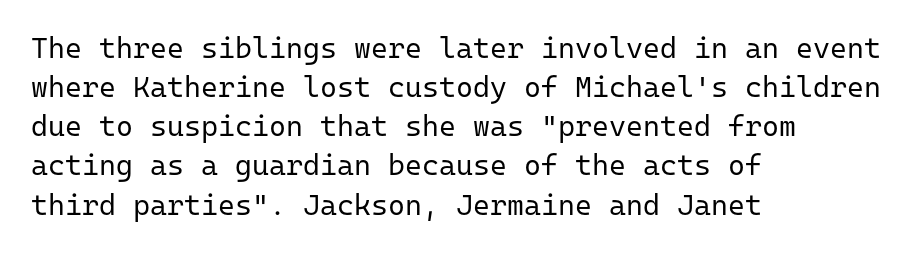
{"serif": "no", "italic": "no", "bold": "no", "weight": "regular", "width": "normal", "stroke_contrast": "low", "x_height": "medium", "monospaced": "yes", "underline": "no", "align": "left", "line_spacing": "normal", "line_spacing_ratio": 1.35, "letter_spacing": "normal", "letter_spacing_em": 0.0, "glyph_px": 29}
